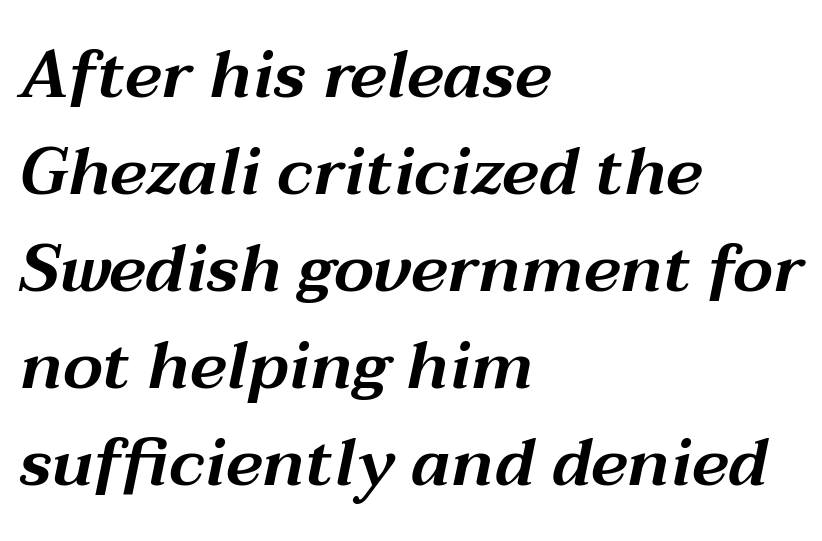
The image shows 66 px wide type, italic (leaning right); set left-aligned, normal line spacing (1.47x), normal letter spacing, not underlined; medium stroke contrast and a medium x-height.
